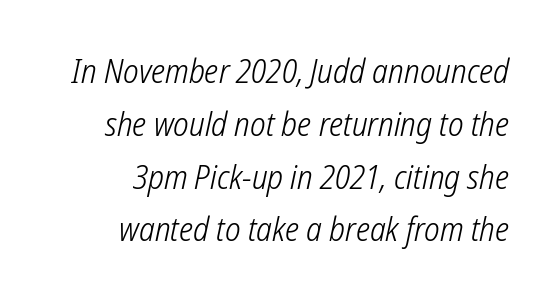
{"serif": "no", "bold": "no", "weight": "light", "width": "condensed", "stroke_contrast": "low", "x_height": "medium", "monospaced": "no", "underline": "no", "align": "right", "line_spacing": "normal", "line_spacing_ratio": 1.6, "letter_spacing": "normal", "letter_spacing_em": 0.0, "glyph_px": 33}
